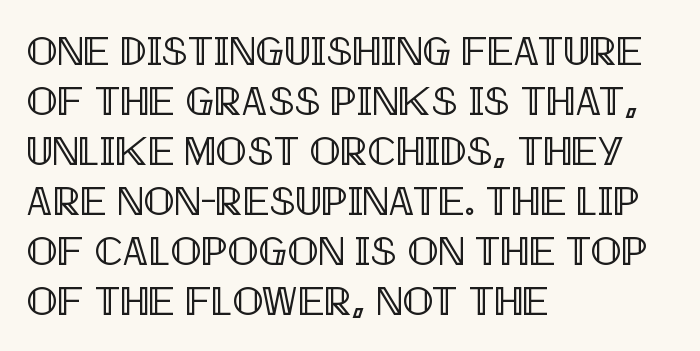
{"italic": "no", "width": "condensed", "x_height": "large", "monospaced": "no", "underline": "no", "align": "left", "line_spacing_ratio": 1.22, "letter_spacing": "normal", "letter_spacing_em": 0.0, "glyph_px": 41}
